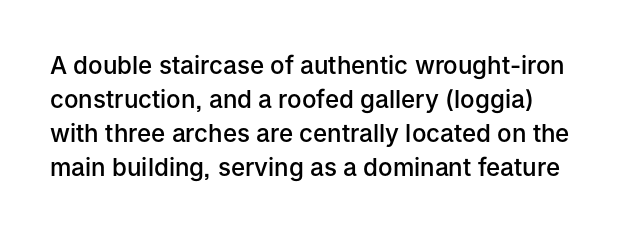
The image shows 24 px text type, upright; set normal line spacing (1.42x), normal letter spacing, not underlined.
